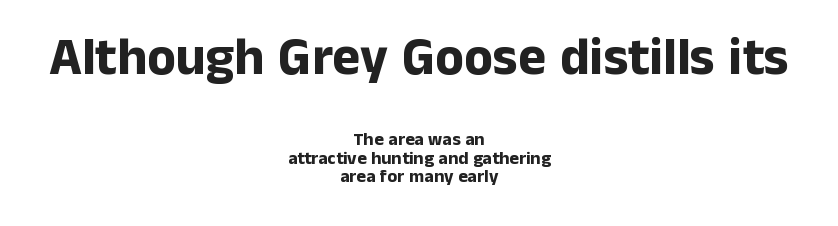
The image shows 53 px bold sans-serif type, upright; set centered, tight line spacing (1.03x), normal letter spacing, not underlined; the first (top) block is 2.94x larger; low stroke contrast and a medium x-height.
